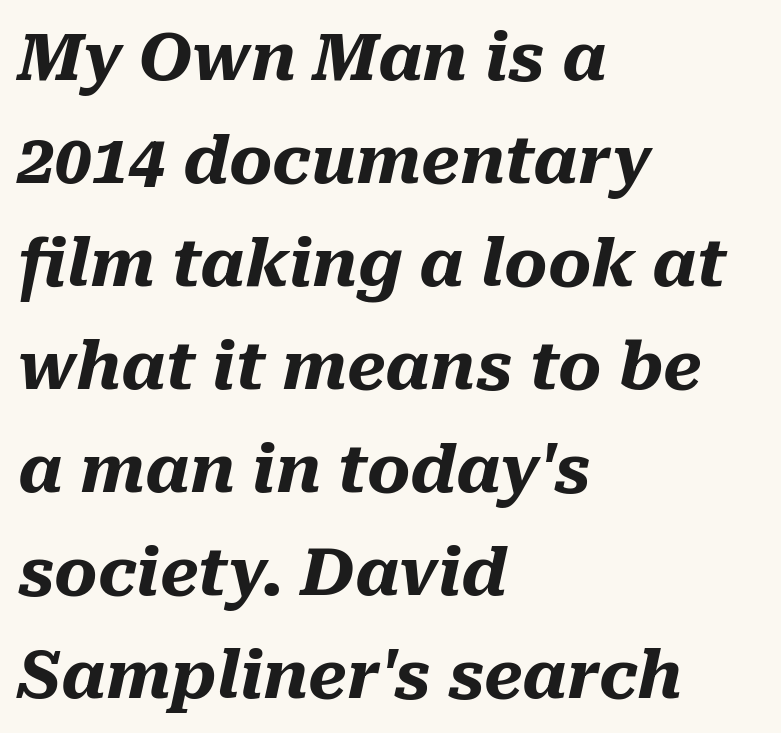
The image shows 66 px heavy type, italic (leaning right); set left-aligned, normal line spacing (1.56x), normal letter spacing, not underlined; medium stroke contrast and a medium x-height.
